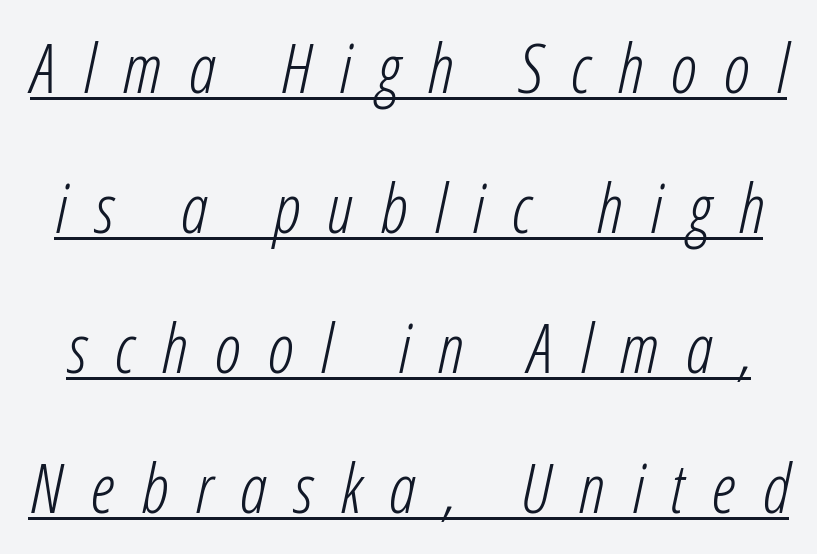
{"italic": "yes", "lean": "right", "slant_degrees": 12, "bold": "no", "weight": "light", "width": "condensed", "stroke_contrast": "low", "x_height": "medium", "monospaced": "no", "underline": "yes", "line_spacing": "loose", "line_spacing_ratio": 2.06, "letter_spacing": "wide", "letter_spacing_em": 0.4, "glyph_px": 68}
